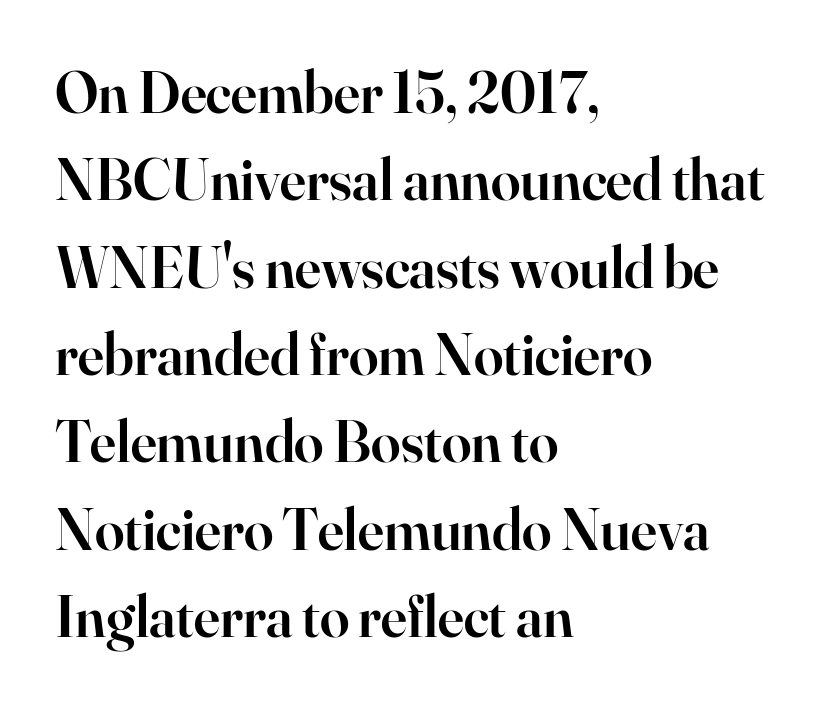
{"serif": "yes", "italic": "no", "bold": "semi", "weight": "semibold", "width": "normal", "stroke_contrast": "high", "x_height": "small", "monospaced": "no", "underline": "no", "align": "left", "line_spacing": "normal", "line_spacing_ratio": 1.48, "letter_spacing": "normal", "letter_spacing_em": 0.0, "glyph_px": 59}
